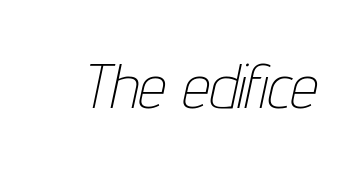
The font's italic variant was chosen for this text. Unbolded letterforms with no extra heft. The passage shown is not underscored anywhere. Nothing unusual about the tracking: characters are spaced as the font intends. Note the varied advance widths — an 'i' is clearly narrower than an 'm'.
